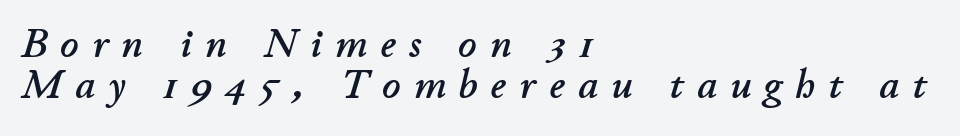
Q: Is the text italic (slanted)? A: Yes, it leans right by about 11 degrees.
Q: Is the text underlined? A: No.
Q: How is the paragraph aligned? A: Left-aligned.
Q: Is the spacing between letters normal or unusually wide? A: Unusually wide.
Q: Is the spacing between lines tight, normal or loose? A: Tight.
Q: Width (condensed, normal, or wide)? A: Normal.
Q: Stroke contrast? A: Low.
Q: x-height? A: Small.
Q: Monospaced? A: No.
